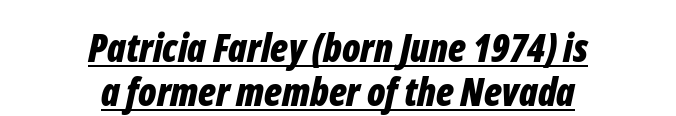
Q: Is the text bold? A: Yes.
Q: Is the text italic (slanted)? A: Yes, it leans right by about 12 degrees.
Q: Is the text underlined? A: Yes.
Q: How is the paragraph aligned? A: Centered.
Q: Is the spacing between letters normal or unusually wide? A: Normal.
Q: Is the spacing between lines tight, normal or loose? A: Tight.
Q: Width (condensed, normal, or wide)? A: Condensed.
Q: Stroke contrast? A: Low.
Q: x-height? A: Medium.
Q: Monospaced? A: No.
